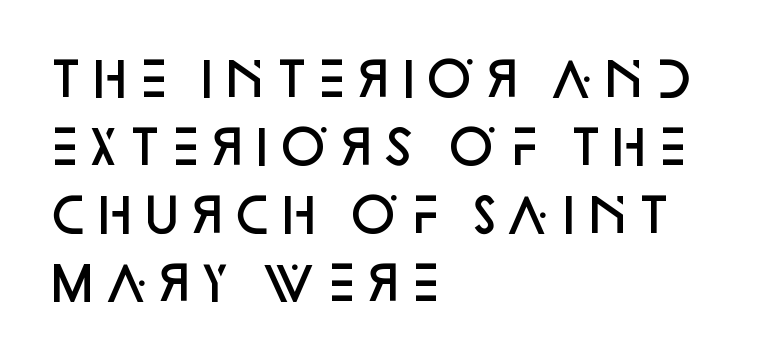
The lines in this sample share a left origin and differ only in where they stop. Nothing unusual about the tracking: characters are spaced as the font intends. Classification — sans serif. One glance says typical: line gaps are just what's usual.
